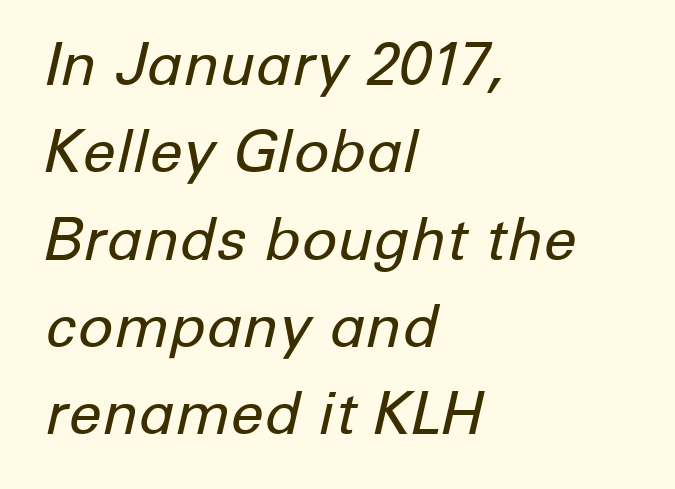
The weight would be labelled regular, book, light, or lighter still. Note the varied advance widths — an 'i' is clearly narrower than an 'm'. No word sits above an underline. How would I describe the line gaps? Plain and ordinary. Compared with typical body copy, the letter spacing here is the same.
